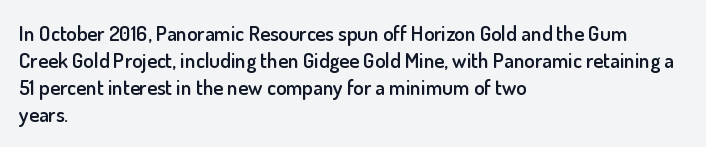
The typography opts for an upright posture over an oblique one. The typesetting leans somewhat heavy: a semibold. Look at the tracking — it's just the regular setting, nothing added. Bare-footed words on every line. Summary of vertical rhythm: regular, with standard interline spacing. The paragraph shown leans on its left margin.
